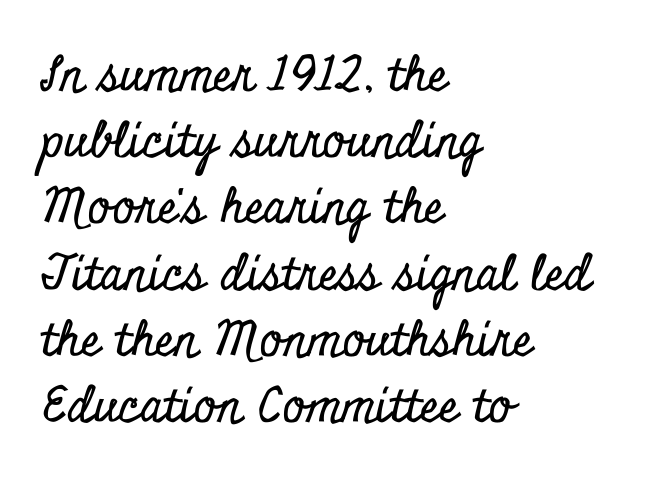
Leading: standard. Characters follow at the spacing the type designer built in. The passage shown is not underscored anywhere. The paragraph has a hard left edge and a soft right edge.
